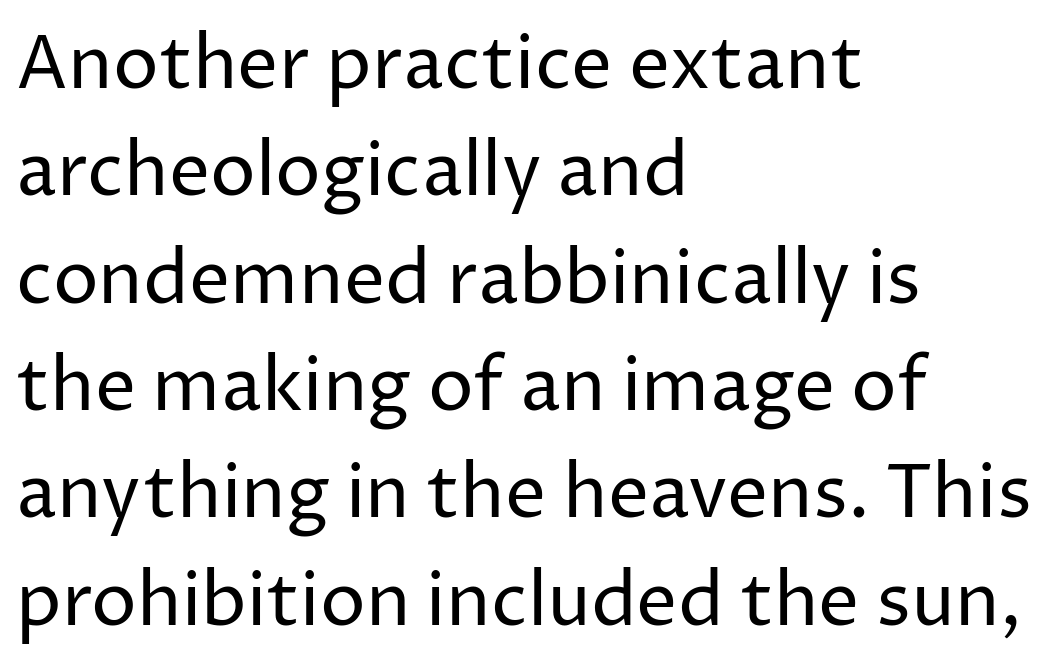
The image shows 73 px regular-weight sans-serif type, upright; set left-aligned, normal line spacing (1.47x), normal letter spacing, not underlined; low stroke contrast and a medium x-height.
